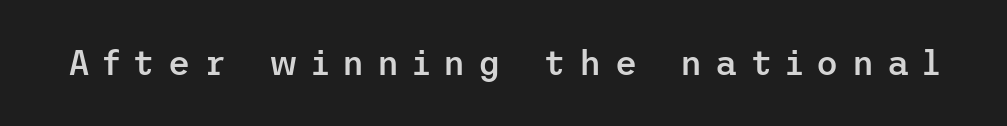
{"serif": "no", "italic": "no", "bold": "semi", "weight": "semibold", "width": "normal", "stroke_contrast": "low", "x_height": "medium", "underline": "no", "letter_spacing": "wide", "letter_spacing_em": 0.39, "glyph_px": 34}
